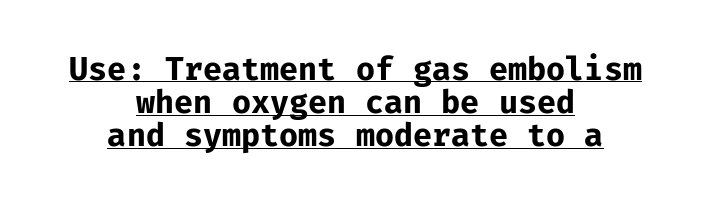
{"serif": "no", "italic": "no", "bold": "yes", "weight": "bold", "width": "normal", "stroke_contrast": "low", "x_height": "medium", "monospaced": "yes", "underline": "yes", "align": "center", "line_spacing": "tight", "line_spacing_ratio": 1.07, "letter_spacing": "normal", "letter_spacing_em": 0.0, "glyph_px": 31}
